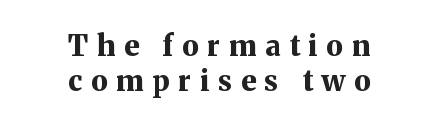
The image shows 28 px bold serif type, upright; set centered, normal line spacing (1.26x), unusually wide letter spacing (+0.32 em), not underlined; medium stroke contrast and a medium x-height.
